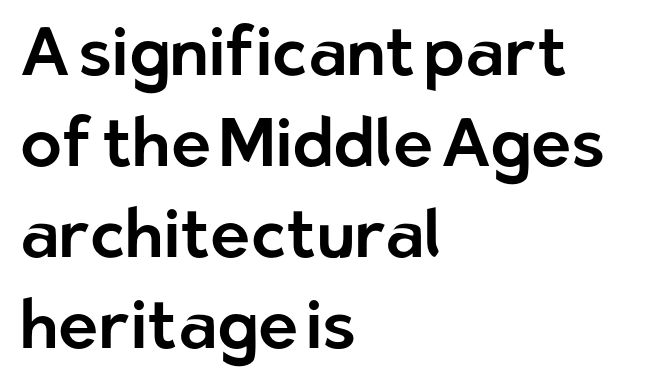
{"serif": "no", "italic": "no", "width": "normal", "stroke_contrast": "low", "x_height": "medium", "monospaced": "no", "underline": "no", "align": "left", "line_spacing": "normal", "line_spacing_ratio": 1.34, "letter_spacing": "normal", "letter_spacing_em": 0.0, "glyph_px": 68}
